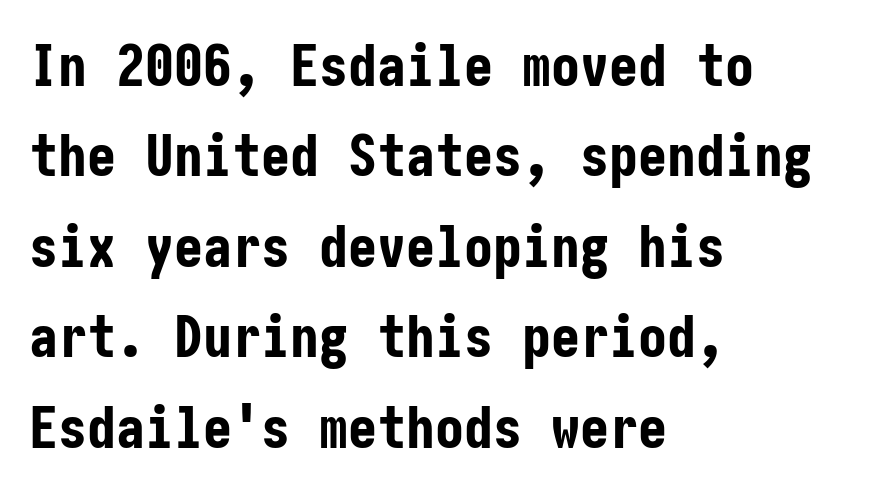
{"serif": "no", "italic": "no", "bold": "yes", "weight": "bold", "width": "condensed", "stroke_contrast": "low", "x_height": "medium", "underline": "no", "align": "left", "line_spacing": "normal", "line_spacing_ratio": 1.56, "letter_spacing": "normal", "letter_spacing_em": 0.0, "glyph_px": 58}
